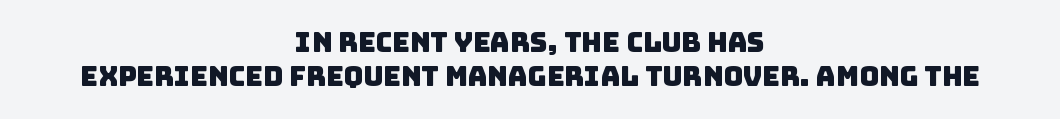
Is there much room between lines? A standard amount, neither cramped nor airy. Glyph-to-glyph distance matches everyday printed text. Check under the words: just untouched page. One-word summary of the alignment: center.
